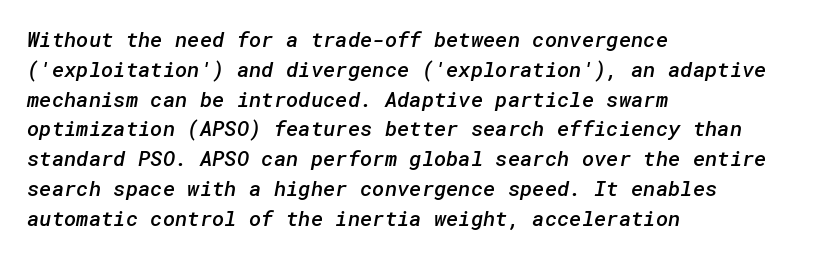
The image shows 21 px text type; set left-aligned, normal line spacing (1.42x), normal letter spacing, not underlined.
